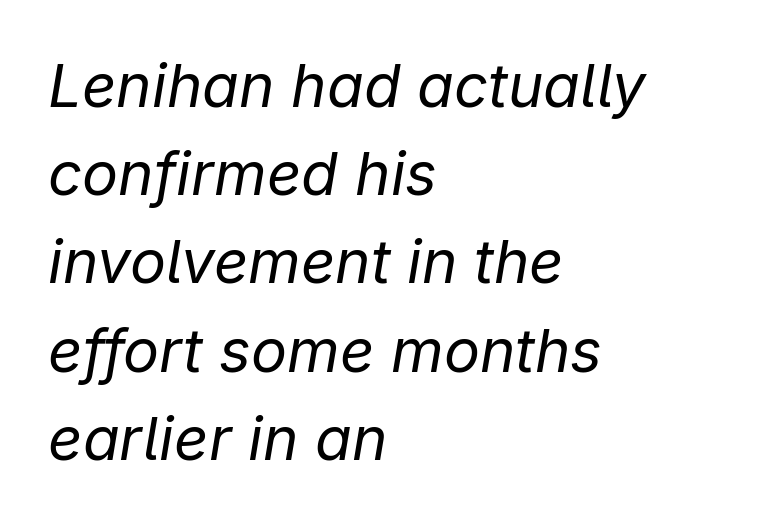
{"italic": "yes", "lean": "right", "slant_degrees": 9, "bold": "no", "weight": "regular", "width": "normal", "stroke_contrast": "low", "x_height": "medium", "monospaced": "no", "underline": "no", "align": "left", "line_spacing": "normal", "line_spacing_ratio": 1.47, "letter_spacing": "normal", "letter_spacing_em": 0.0, "glyph_px": 60}
